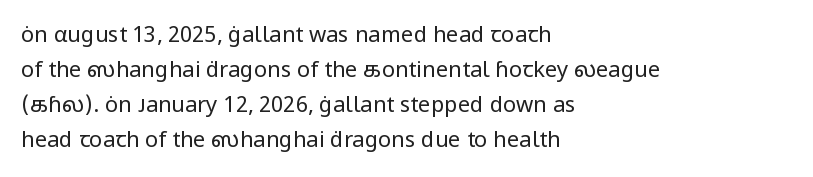
Q: Is the text bold? A: No.
Q: Is the text italic (slanted)? A: No, it is upright.
Q: Is the text underlined? A: No.
Q: How is the paragraph aligned? A: Left-aligned.
Q: Is the spacing between letters normal or unusually wide? A: Normal.
Q: Is the spacing between lines tight, normal or loose? A: Normal.
